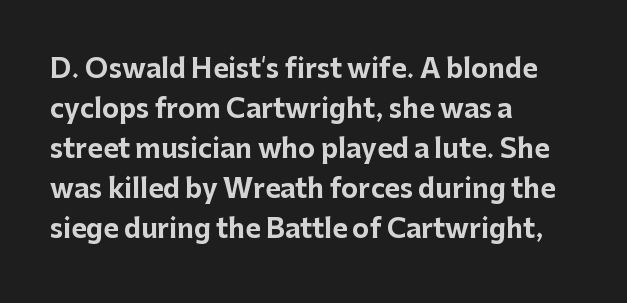
The image shows 26 px bold type, upright; set left-aligned, normal line spacing (1.54x), normal letter spacing, not underlined.
